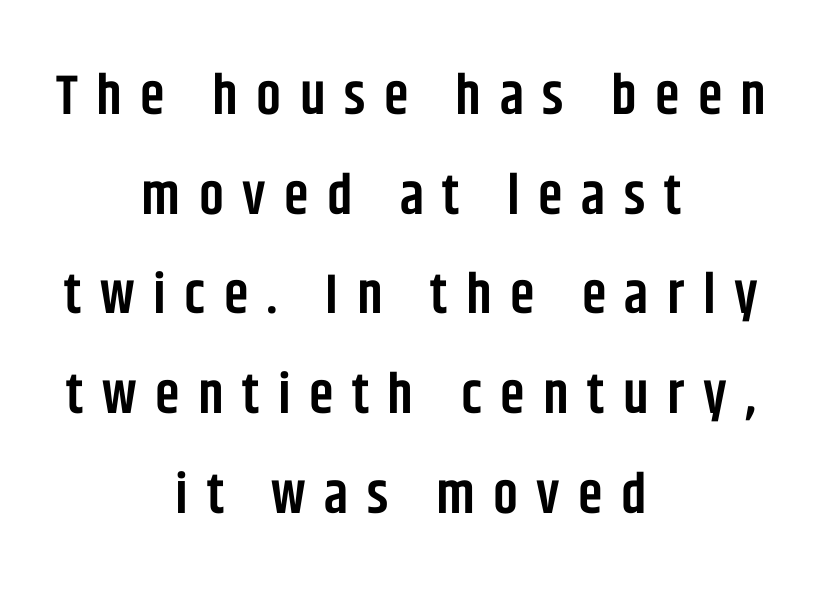
The image shows 56 px semibold, condensed sans-serif type, upright; set centered, line spacing 1.78x, unusually wide letter spacing (+0.33 em), not underlined; low stroke contrast and a large x-height.
